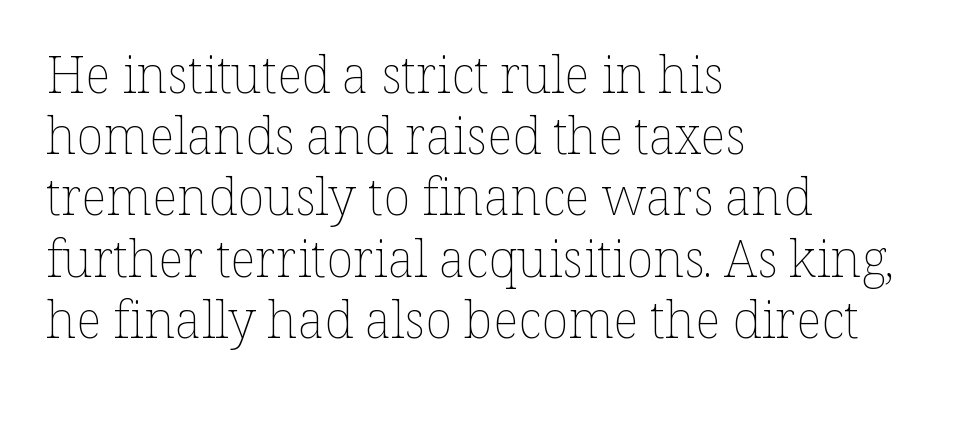
Italic: no, the glyphs are upright roman. This rendering leaves character spacing at its baseline value. Is this a fixed-width face? No — the glyphs have proportional, varying widths. Teacher's note: observe the even left margin — that is flush-left alignment. The passage shown is not underscored anywhere. The strokes carry an ordinary text weight at most.
